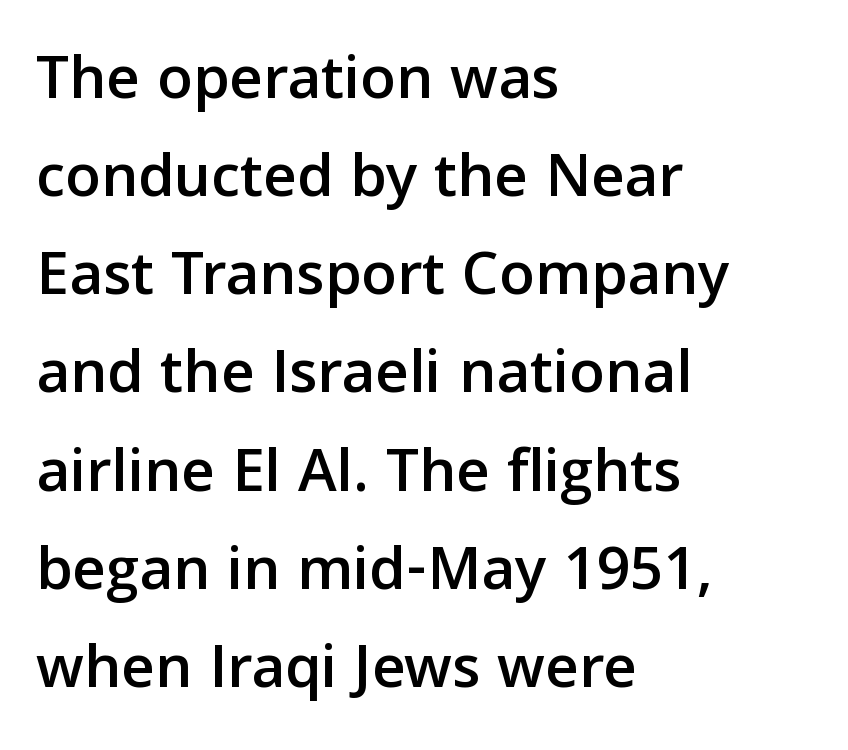
The image shows 65 px sans-serif type, upright; set left-aligned, normal line spacing (1.51x), normal letter spacing, not underlined; low stroke contrast and a medium x-height.
